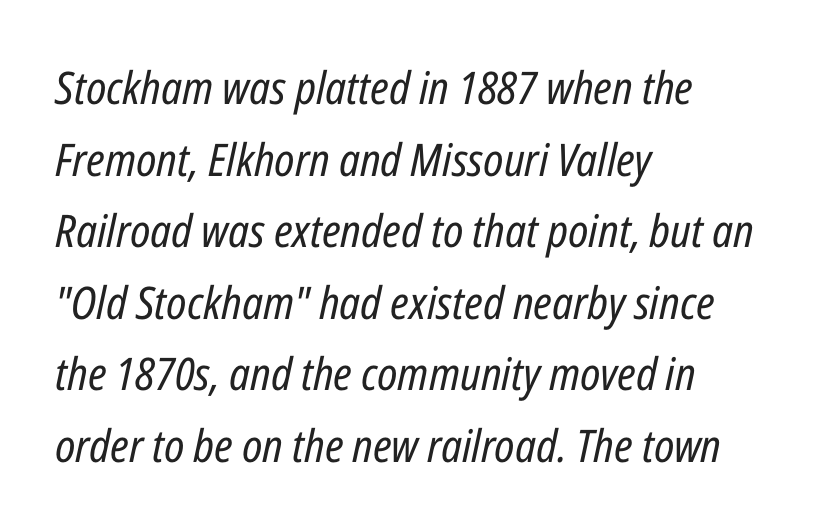
The image shows 45 px regular-weight, condensed type, italic (leaning right); set left-aligned, normal line spacing (1.59x), normal letter spacing, not underlined; low stroke contrast and a medium x-height.
